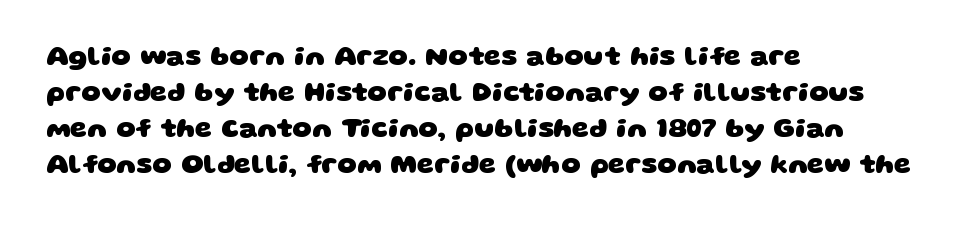
Q: Is the text bold? A: Yes.
Q: Is the text underlined? A: No.
Q: How is the paragraph aligned? A: Left-aligned.
Q: Is the spacing between letters normal or unusually wide? A: Normal.
Q: Is the spacing between lines tight, normal or loose? A: Normal.
